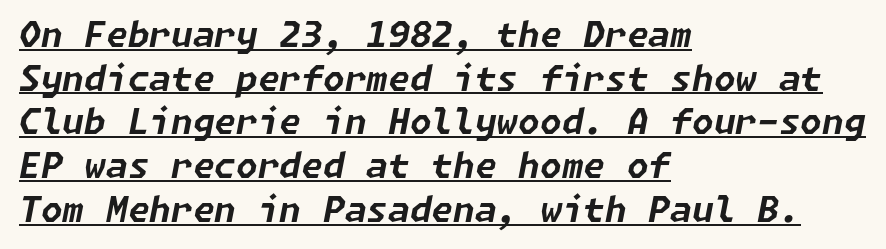
The image shows 35 px bold type, italic (leaning right); set left-aligned, normal line spacing (1.25x), normal letter spacing, underlined; low stroke contrast and a medium x-height.
